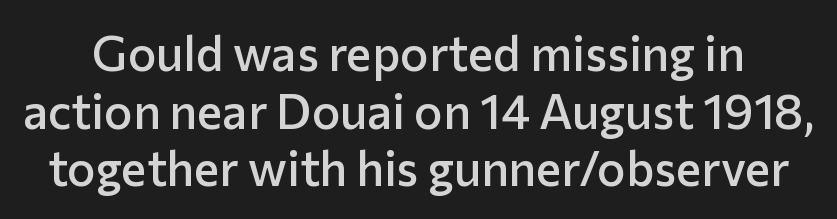
Q: Is the text bold? A: Semi-bold.
Q: Is the text italic (slanted)? A: No, it is upright.
Q: Is the typeface a serif or a sans-serif typeface? A: Sans-serif.
Q: Is the text underlined? A: No.
Q: Is the spacing between letters normal or unusually wide? A: Normal.
Q: Width (condensed, normal, or wide)? A: Normal.
Q: Stroke contrast? A: Low.
Q: x-height? A: Medium.
Q: Monospaced? A: No.
